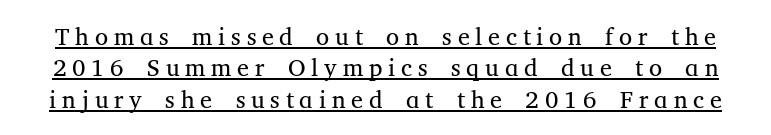
Unlike italic type, these characters show no tilt at all. A continuous stroke trails under the words, as in a hyperlink. Stem width sits at or under what a default text font uses. Leading matches the norm, producing a regular column.
